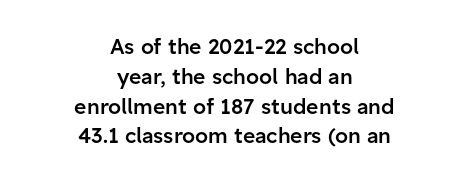
The image shows 21 px text type, upright; set centered, normal line spacing (1.42x), normal letter spacing, not underlined.
